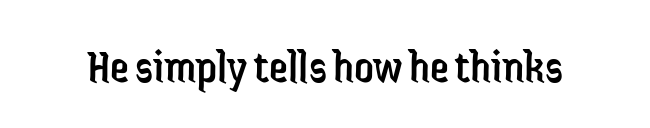
{"serif": "no", "italic": "no", "bold": "no", "weight": "regular", "width": "condensed", "stroke_contrast": "low", "x_height": "medium", "monospaced": "no", "underline": "no", "letter_spacing": "normal", "letter_spacing_em": 0.0, "glyph_px": 48}
